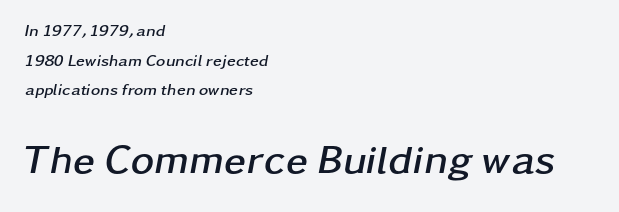
Q: Is the text bold? A: Yes.
Q: Is the text italic (slanted)? A: Yes, it leans right by about 11 degrees.
Q: Is the text underlined? A: No.
Q: How is the paragraph aligned? A: Left-aligned.
Q: Is the spacing between letters normal or unusually wide? A: Normal.
Q: Which block of text is set in a larger size, the first (top) or the second (bottom)? A: The second (bottom) one.
Q: Width (condensed, normal, or wide)? A: Wide.
Q: Stroke contrast? A: Low.
Q: x-height? A: Medium.
Q: Monospaced? A: No.
